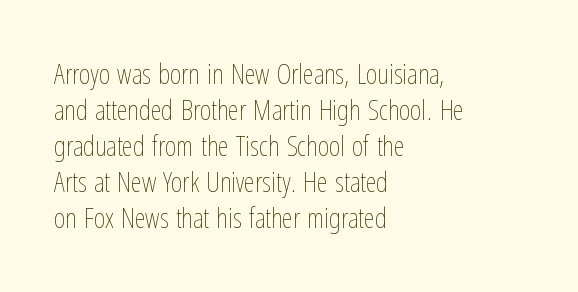
The image shows 28 px thin, condensed type, upright; set left-aligned, normal line spacing (1.29x), normal letter spacing, not underlined; low stroke contrast and a medium x-height.
